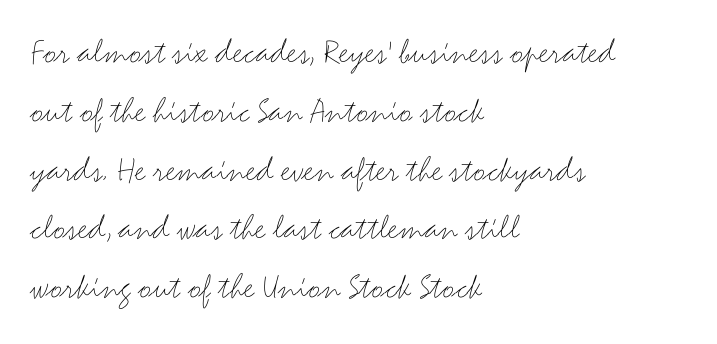
{"serif": "no", "bold": "no", "weight": "thin", "width": "wide", "stroke_contrast": "medium", "x_height": "small", "monospaced": "no", "underline": "no", "align": "left", "line_spacing": "normal", "line_spacing_ratio": 1.59, "letter_spacing": "normal", "letter_spacing_em": 0.0, "glyph_px": 37}
